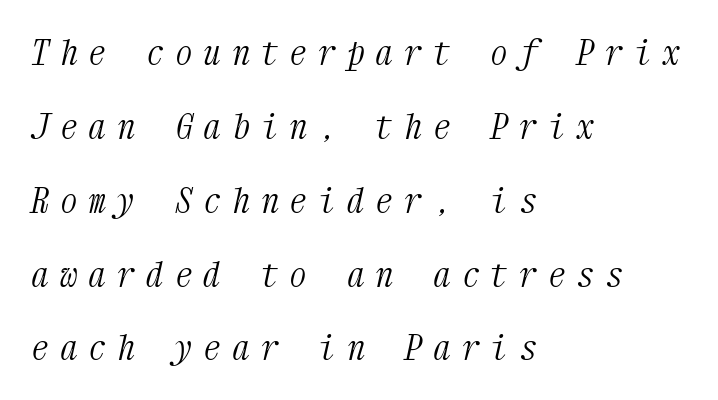
Q: Is the text bold? A: No.
Q: Is the text italic (slanted)? A: Yes, it leans right by about 12 degrees.
Q: Is the typeface a serif or a sans-serif typeface? A: Serif.
Q: Is the text underlined? A: No.
Q: How is the paragraph aligned? A: Left-aligned.
Q: Is the spacing between letters normal or unusually wide? A: Unusually wide.
Q: Is the spacing between lines tight, normal or loose? A: Loose.
Q: Width (condensed, normal, or wide)? A: Condensed.
Q: Stroke contrast? A: Medium.
Q: x-height? A: Medium.
Q: Monospaced? A: Yes.
